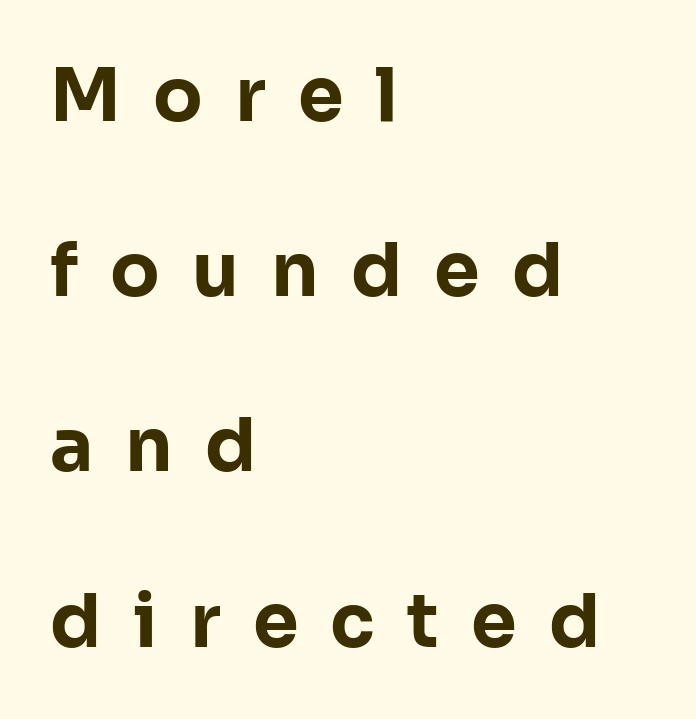
The image shows 73 px bold sans-serif type, upright; set left-aligned, loose line spacing (2.4x), unusually wide letter spacing (+0.44 em), not underlined; low stroke contrast and a medium x-height.
